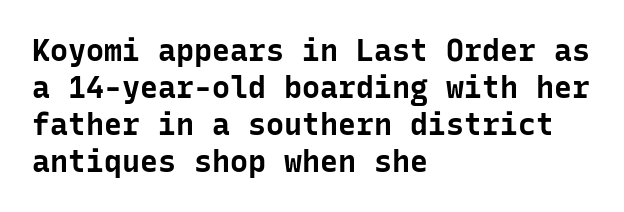
Q: Is the text bold? A: Yes.
Q: Is the text italic (slanted)? A: No, it is upright.
Q: Is the typeface a serif or a sans-serif typeface? A: Sans-serif.
Q: Is the text underlined? A: No.
Q: How is the paragraph aligned? A: Left-aligned.
Q: Is the spacing between letters normal or unusually wide? A: Normal.
Q: Width (condensed, normal, or wide)? A: Normal.
Q: Stroke contrast? A: Low.
Q: x-height? A: Medium.
Q: Monospaced? A: Yes.
